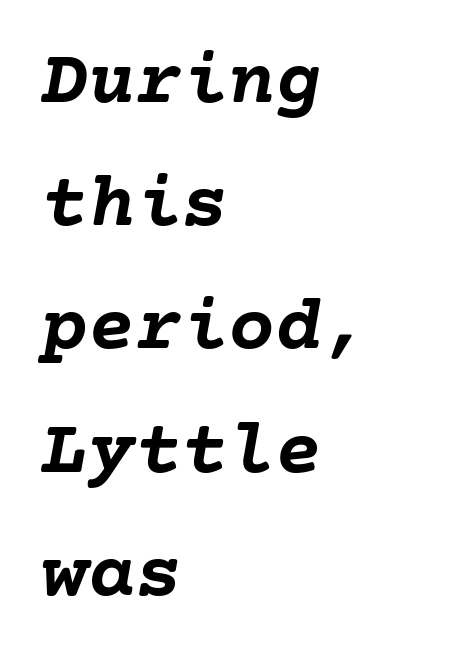
Compared with an ordinary text face, these strokes are far heavier — a full bold. These lines stack with their left ends in a neat column. The specimen reads as italic at a glance. The type is set solid horizontally, with unmodified tracking. The lines sit at an ordinary, default distance from one another.
